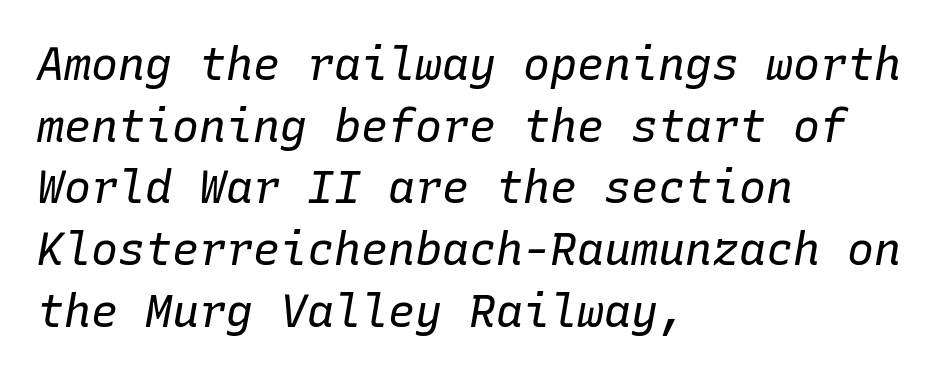
Letter spacing: default. Horizontally, the lines are justified to the leading edge only. Italic: yes, the glyphs are oblique. The strokes carry an ordinary text weight at most.
